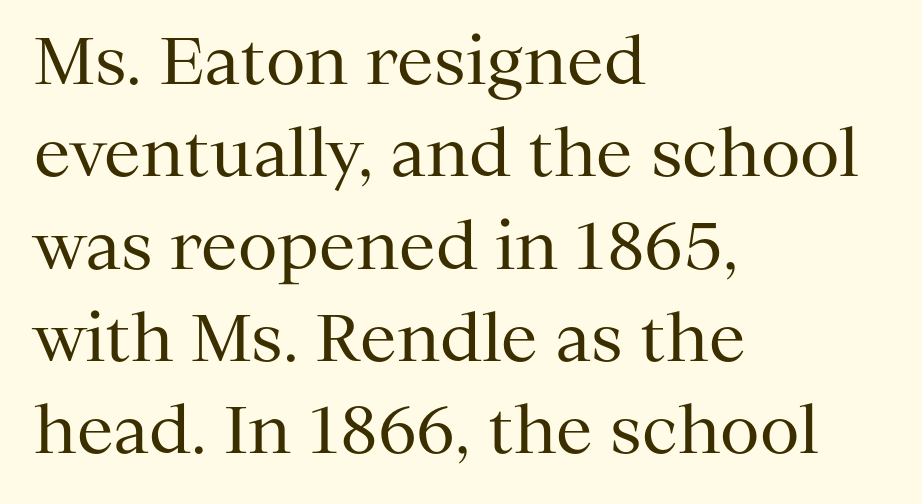
Q: Is the text bold? A: No.
Q: Is the text italic (slanted)? A: No, it is upright.
Q: Is the typeface a serif or a sans-serif typeface? A: Serif.
Q: Is the text underlined? A: No.
Q: How is the paragraph aligned? A: Left-aligned.
Q: Is the spacing between letters normal or unusually wide? A: Normal.
Q: Is the spacing between lines tight, normal or loose? A: Normal.
Q: Width (condensed, normal, or wide)? A: Normal.
Q: Stroke contrast? A: Medium.
Q: x-height? A: Medium.
Q: Monospaced? A: No.
